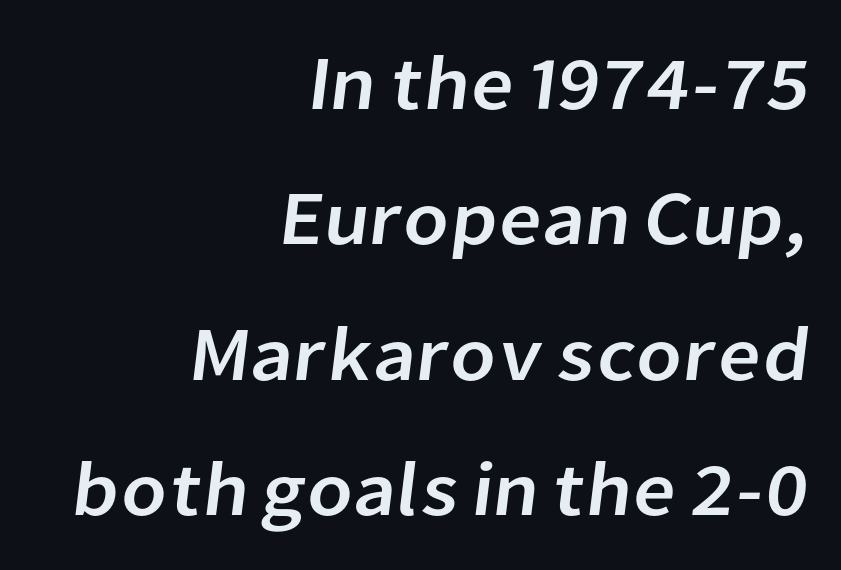
{"serif": "no", "width": "normal", "stroke_contrast": "low", "x_height": "medium", "monospaced": "no", "underline": "no", "align": "right", "line_spacing_ratio": 1.78, "letter_spacing": "normal", "letter_spacing_em": 0.0, "glyph_px": 76}
